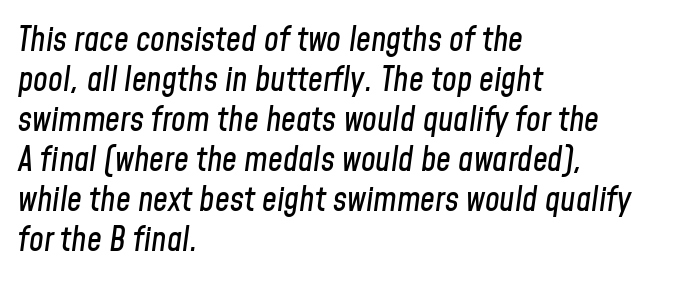
{"italic": "yes", "lean": "right", "slant_degrees": 8, "width": "condensed", "stroke_contrast": "low", "x_height": "medium", "monospaced": "no", "underline": "no", "align": "left", "line_spacing_ratio": 1.21, "letter_spacing": "normal", "letter_spacing_em": 0.0, "glyph_px": 33}
